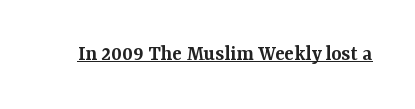
{"italic": "no", "bold": "semi", "underline": "yes", "letter_spacing": "normal", "letter_spacing_em": 0.0, "glyph_px": 22}
